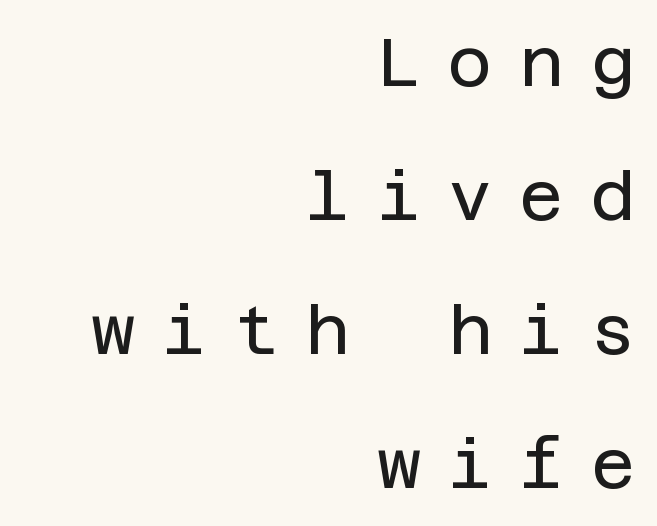
The image shows 68 px regular-weight sans-serif type, upright; set right-aligned, loose line spacing (1.97x), unusually wide letter spacing (+0.4 em), not underlined; low stroke contrast and a large x-height.
